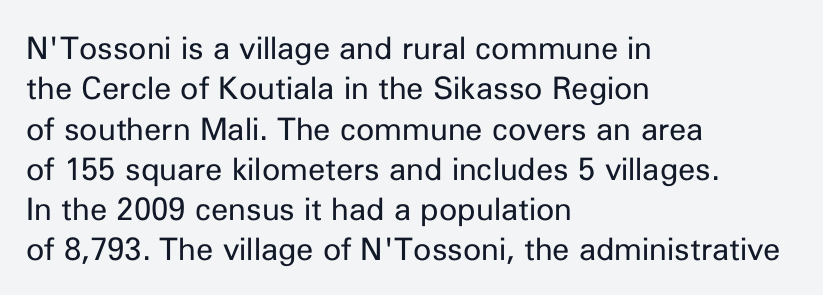
Descender tails drop into unmarked territory. Is the block centered? No — it sits flush against the left margin. You can tell it's not italic because the verticals are truly vertical. Do the characters align in a grid? No, the font is proportional.
